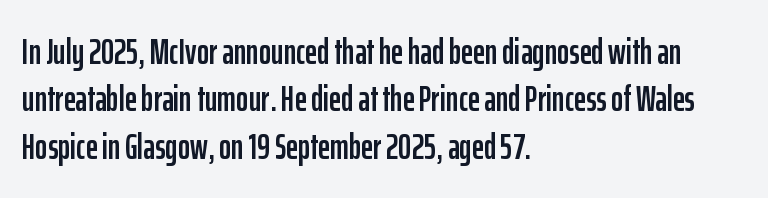
{"serif": "no", "italic": "no", "width": "condensed", "stroke_contrast": "low", "x_height": "medium", "monospaced": "no", "underline": "no", "align": "left", "line_spacing": "normal", "line_spacing_ratio": 1.28, "letter_spacing": "normal", "letter_spacing_em": 0.0, "glyph_px": 37}
